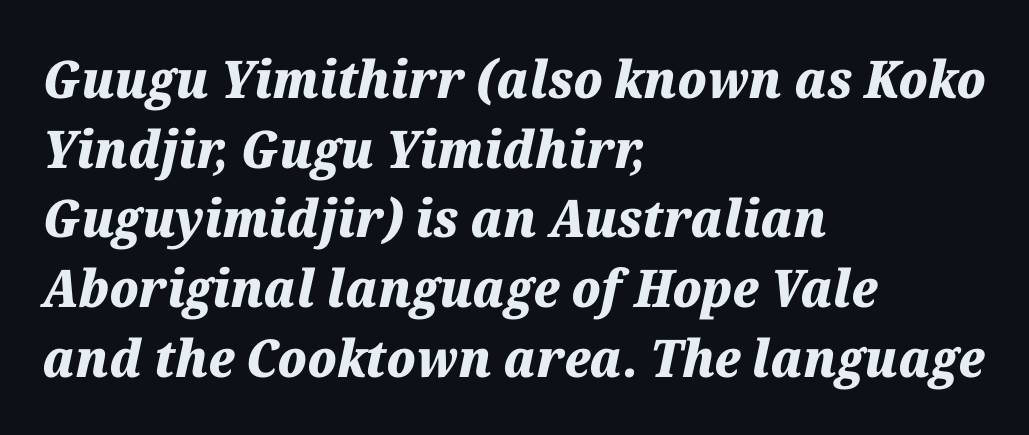
The image shows 52 px heavy type, italic (leaning right); set left-aligned, normal line spacing (1.34x), normal letter spacing, not underlined; medium stroke contrast and a medium x-height.
